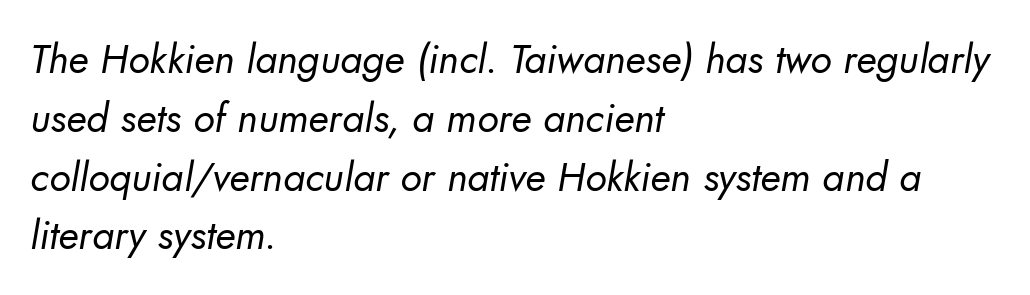
The image shows 40 px regular-weight sans-serif type; set left-aligned, normal line spacing (1.47x), normal letter spacing, not underlined; low stroke contrast and a small x-height.
